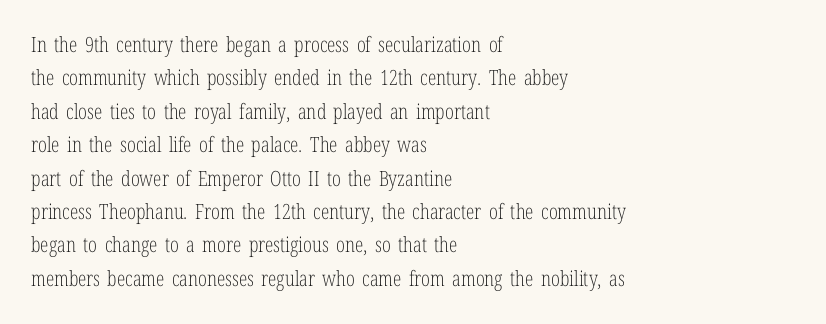
How would I describe the line gaps? Plain and ordinary. Weight: in the light-to-regular range. The type is set solid horizontally, with unmodified tracking. The lines are quadded left.
